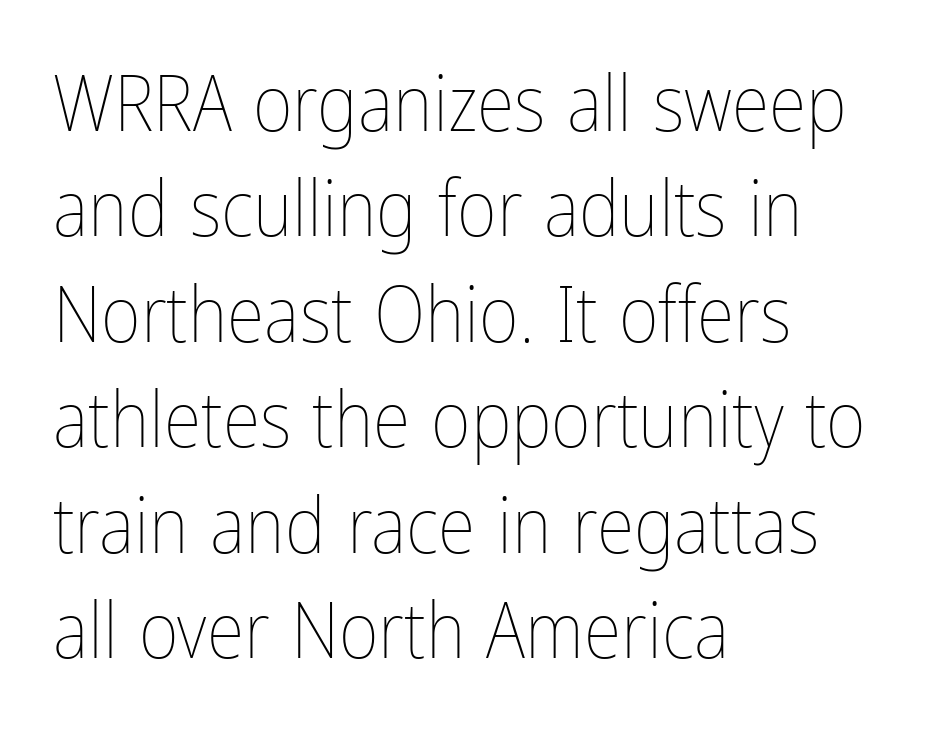
The string is rendered with underlining switched off. This is the regular roman posture of the typeface. A classic flush-left, rag-right setting is used for this passage. Summary of weight: not heavy and not bold. These lines are rendered in a variable-pitch font.
